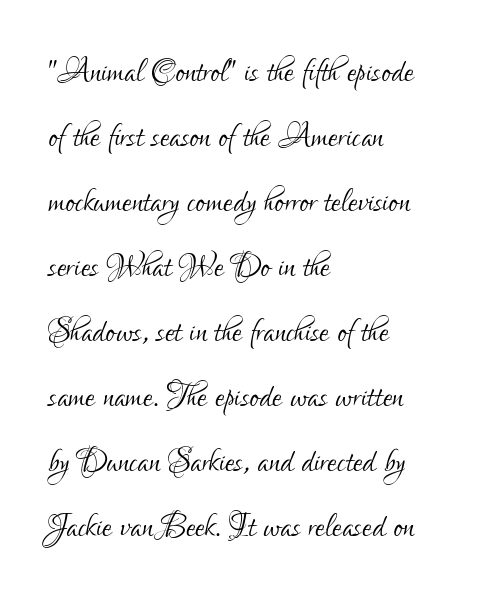
This sample is left-justified, so line endings fall wherever the words run out. A typesetter would call this zero additional tracking. Descenders hang freely into open space. The face used here is proportionally spaced, like ordinary book or web type.
